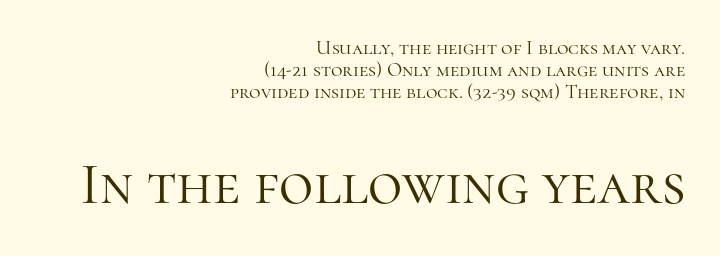
The letterforms sit at book weight or below. Character size in the trailing block exceeds that of the leading block. One glance says dense: line gaps are narrower than usual. Italic: no, the glyphs are upright roman.
